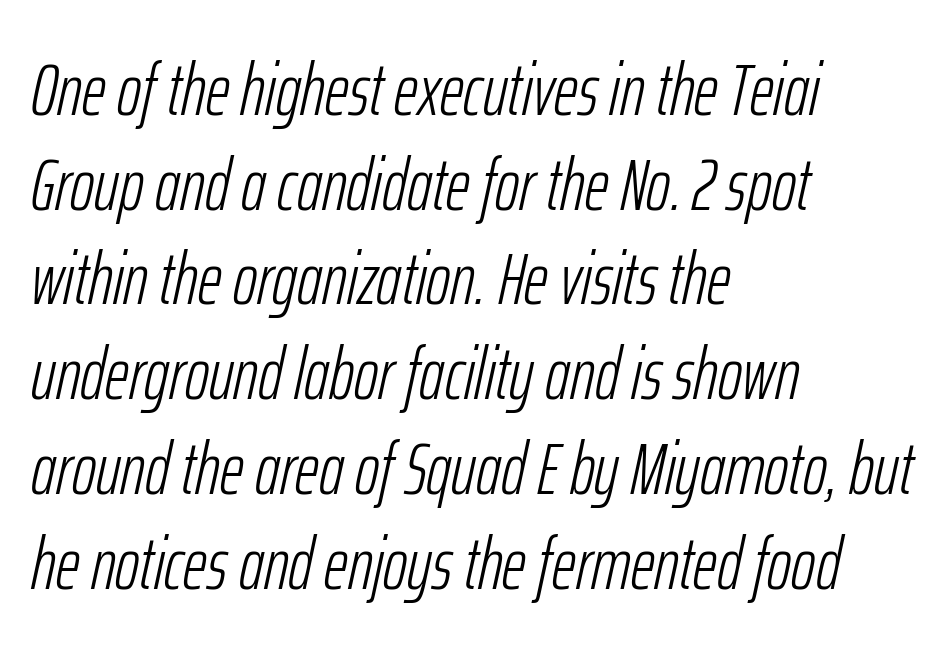
{"italic": "yes", "lean": "right", "slant_degrees": 12, "bold": "no", "weight": "light", "width": "condensed", "stroke_contrast": "low", "x_height": "medium", "monospaced": "no", "underline": "no", "align": "left", "line_spacing": "normal", "line_spacing_ratio": 1.28, "letter_spacing": "normal", "letter_spacing_em": 0.0, "glyph_px": 74}
